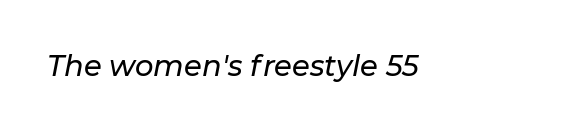
Q: Is the text italic (slanted)? A: Yes, it leans right by about 11 degrees.
Q: Is the text underlined? A: No.
Q: Is the spacing between letters normal or unusually wide? A: Normal.
Q: Width (condensed, normal, or wide)? A: Normal.
Q: Stroke contrast? A: Low.
Q: x-height? A: Medium.
Q: Monospaced? A: No.
